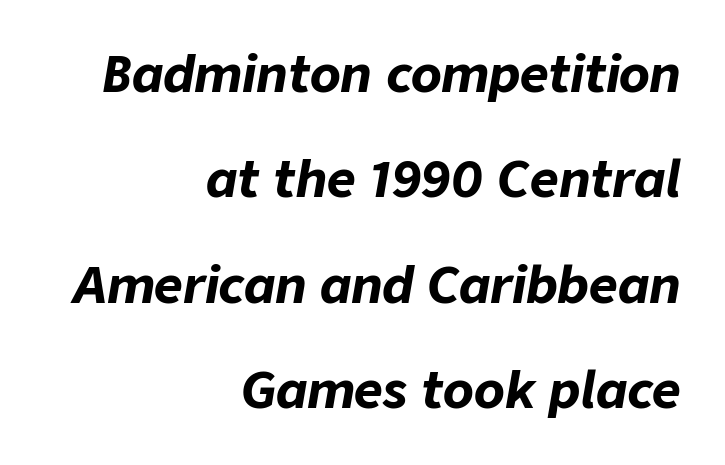
{"italic": "yes", "lean": "right", "slant_degrees": 9, "bold": "yes", "weight": "bold", "width": "normal", "stroke_contrast": "low", "x_height": "medium", "monospaced": "no", "underline": "no", "align": "right", "line_spacing": "loose", "line_spacing_ratio": 2.11, "letter_spacing": "normal", "letter_spacing_em": 0.0, "glyph_px": 50}
